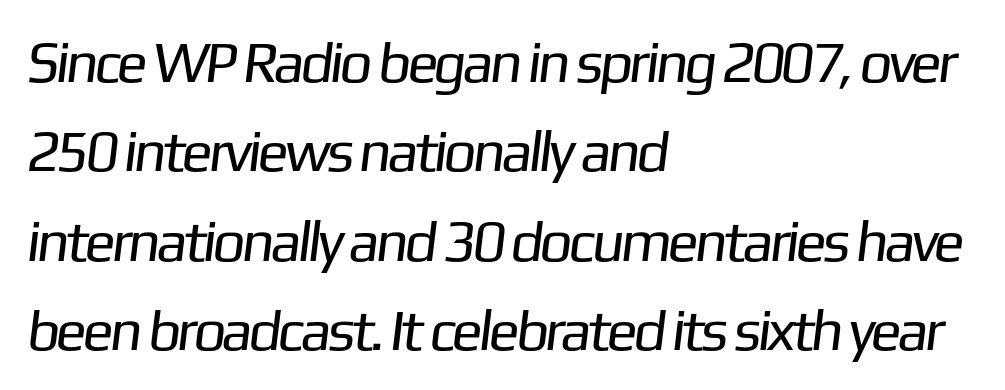
{"serif": "no", "bold": "no", "weight": "regular", "width": "normal", "stroke_contrast": "low", "x_height": "medium", "monospaced": "no", "underline": "no", "align": "left", "line_spacing": "normal", "line_spacing_ratio": 1.54, "letter_spacing": "normal", "letter_spacing_em": 0.0, "glyph_px": 58}
